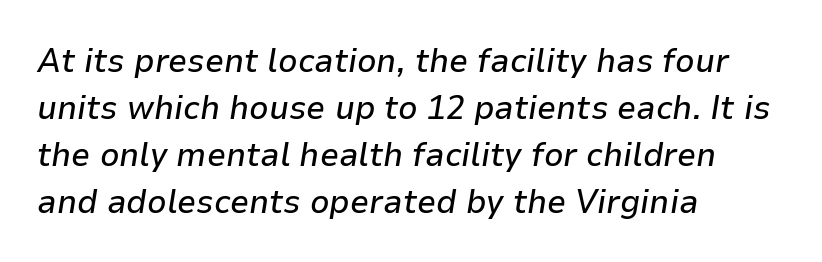
Q: Is the text italic (slanted)? A: Yes, it leans right by about 9 degrees.
Q: Is the text underlined? A: No.
Q: How is the paragraph aligned? A: Left-aligned.
Q: Is the spacing between letters normal or unusually wide? A: Normal.
Q: Is the spacing between lines tight, normal or loose? A: Normal.
Q: Width (condensed, normal, or wide)? A: Normal.
Q: Stroke contrast? A: Low.
Q: x-height? A: Medium.
Q: Monospaced? A: No.
